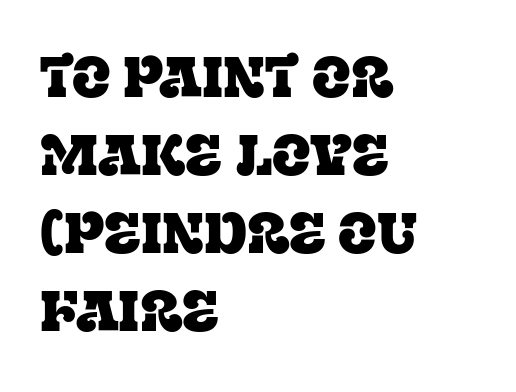
Q: Is the text italic (slanted)? A: No, it is upright.
Q: Is the typeface a serif or a sans-serif typeface? A: Serif.
Q: Is the text underlined? A: No.
Q: How is the paragraph aligned? A: Left-aligned.
Q: Is the spacing between letters normal or unusually wide? A: Normal.
Q: Is the spacing between lines tight, normal or loose? A: Normal.
Q: Width (condensed, normal, or wide)? A: Normal.
Q: Stroke contrast? A: Low.
Q: x-height? A: Large.
Q: Monospaced? A: No.
